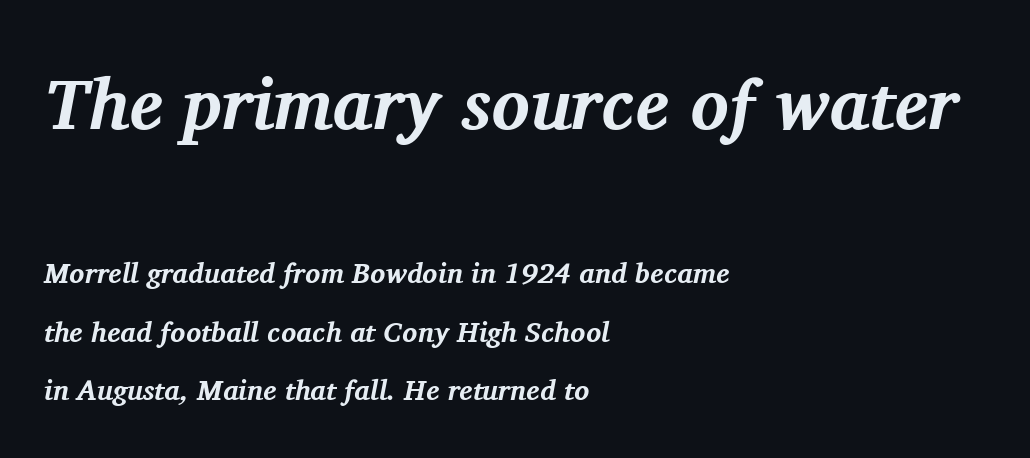
Q: Is the text bold? A: Yes.
Q: Is the text italic (slanted)? A: Yes, it leans right by about 11 degrees.
Q: Is the typeface a serif or a sans-serif typeface? A: Serif.
Q: Is the text underlined? A: No.
Q: How is the paragraph aligned? A: Left-aligned.
Q: Is the spacing between letters normal or unusually wide? A: Normal.
Q: Is the spacing between lines tight, normal or loose? A: Loose.
Q: Which block of text is set in a larger size, the first (top) or the second (bottom)? A: The first (top) one.
Q: Width (condensed, normal, or wide)? A: Normal.
Q: Stroke contrast? A: Medium.
Q: x-height? A: Medium.
Q: Monospaced? A: No.
